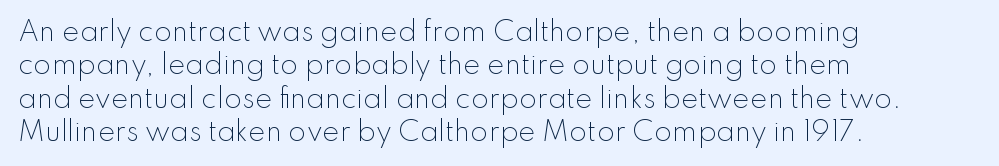
Compared with typical paragraphs, the rows here are spaced about the same. The letters stand straight up with perfectly vertical stems. Short and long lines alike share a common starting point at left. Is the stroke heavy? The answer is a plain regular-or-lighter. In terms of letterspacing, this is plain default setting. Just letters on the line, the space beneath them empty.
